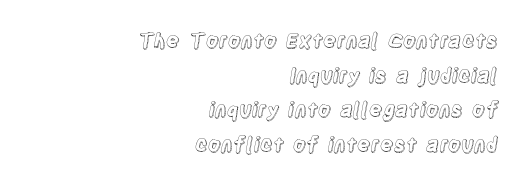
Q: Is the text italic (slanted)? A: Yes.
Q: Is the text underlined? A: No.
Q: How is the paragraph aligned? A: Right-aligned.
Q: Is the spacing between letters normal or unusually wide? A: Normal.
